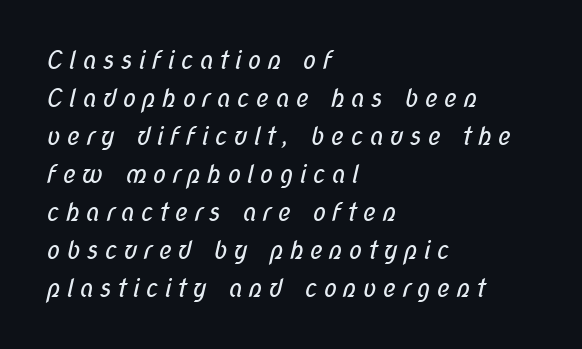
{"bold": "no", "underline": "no", "align": "left", "line_spacing": "normal", "line_spacing_ratio": 1.52, "letter_spacing": "wide", "letter_spacing_em": 0.23, "glyph_px": 25}
